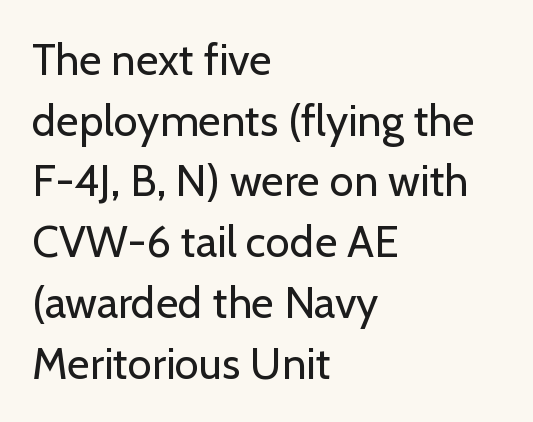
The image shows 44 px regular-weight sans-serif type, upright; set left-aligned, normal line spacing (1.38x), normal letter spacing, not underlined; low stroke contrast and a medium x-height.
